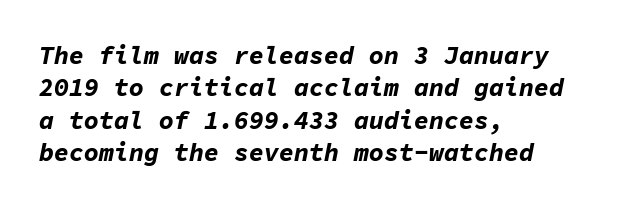
The image shows 25 px bold type, italic (leaning right); set left-aligned, normal line spacing (1.3x), normal letter spacing, not underlined.
